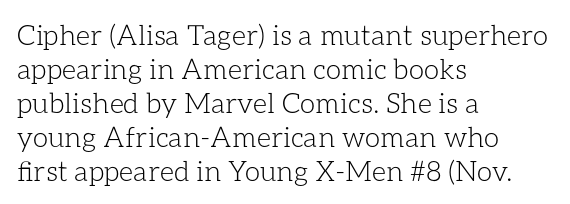
{"italic": "no", "bold": "no", "weight": "light", "width": "normal", "stroke_contrast": "low", "x_height": "medium", "monospaced": "no", "underline": "no", "align": "left", "line_spacing_ratio": 1.21, "letter_spacing": "normal", "letter_spacing_em": 0.0, "glyph_px": 28}
